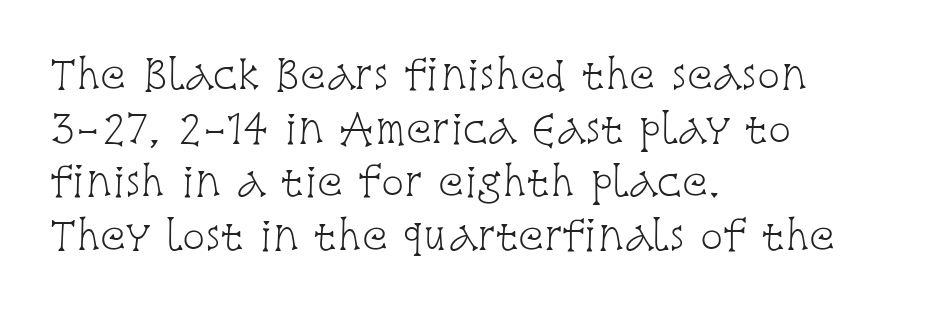
Q: Is the text bold? A: No.
Q: Is the text italic (slanted)? A: No, it is upright.
Q: Is the typeface a serif or a sans-serif typeface? A: Serif.
Q: Is the text underlined? A: No.
Q: How is the paragraph aligned? A: Left-aligned.
Q: Is the spacing between letters normal or unusually wide? A: Normal.
Q: Is the spacing between lines tight, normal or loose? A: Normal.
Q: Width (condensed, normal, or wide)? A: Condensed.
Q: Stroke contrast? A: Low.
Q: x-height? A: Large.
Q: Monospaced? A: No.
